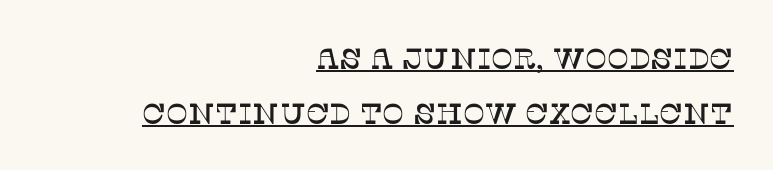
Q: Is the text italic (slanted)? A: No, it is upright.
Q: Is the typeface a serif or a sans-serif typeface? A: Serif.
Q: Is the text underlined? A: Yes.
Q: How is the paragraph aligned? A: Right-aligned.
Q: Is the spacing between letters normal or unusually wide? A: Normal.
Q: Width (condensed, normal, or wide)? A: Normal.
Q: Stroke contrast? A: Low.
Q: x-height? A: Large.
Q: Monospaced? A: No.
